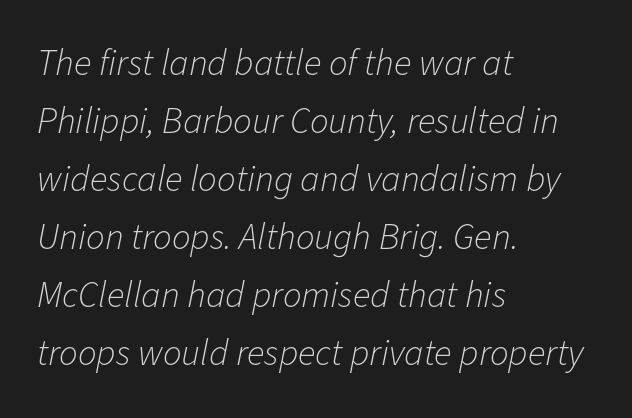
Q: Is the text bold? A: No.
Q: Is the text italic (slanted)? A: Yes, it leans right by about 11 degrees.
Q: Is the text underlined? A: No.
Q: How is the paragraph aligned? A: Left-aligned.
Q: Is the spacing between letters normal or unusually wide? A: Normal.
Q: Is the spacing between lines tight, normal or loose? A: Normal.
Q: Width (condensed, normal, or wide)? A: Normal.
Q: Stroke contrast? A: Low.
Q: x-height? A: Medium.
Q: Monospaced? A: No.
